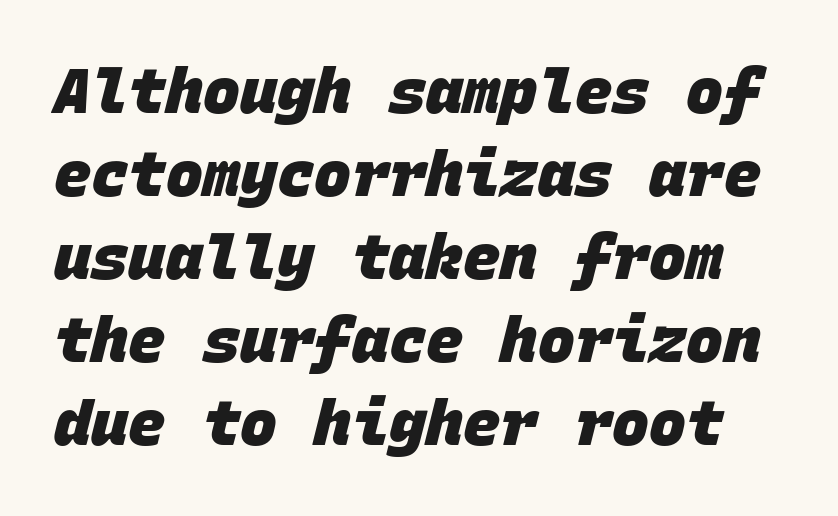
{"serif": "no", "bold": "yes", "weight": "heavy", "width": "normal", "stroke_contrast": "low", "x_height": "large", "monospaced": "yes", "underline": "no", "line_spacing": "normal", "line_spacing_ratio": 1.34, "letter_spacing": "normal", "letter_spacing_em": 0.0, "glyph_px": 62}
